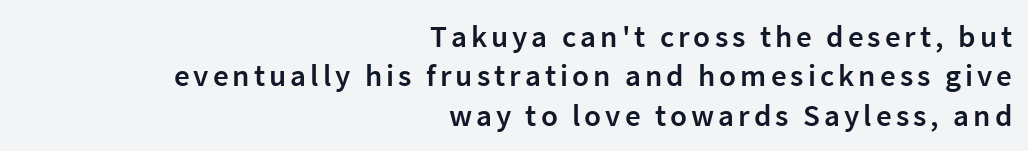
The image shows 31 px semibold sans-serif type, upright; set right-aligned, normal line spacing (1.27x), not underlined; low stroke contrast and a medium x-height.
